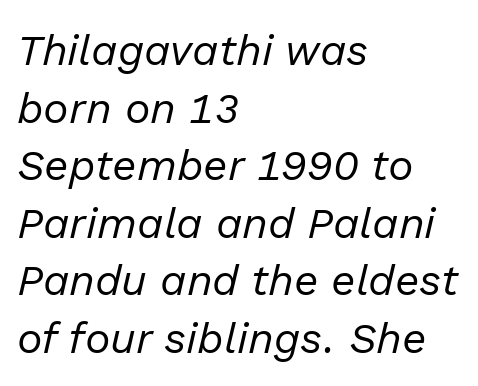
Q: Is the text bold? A: No.
Q: Is the text italic (slanted)? A: Yes, it leans right by about 13 degrees.
Q: Is the text underlined? A: No.
Q: How is the paragraph aligned? A: Left-aligned.
Q: Is the spacing between letters normal or unusually wide? A: Normal.
Q: Is the spacing between lines tight, normal or loose? A: Normal.
Q: Width (condensed, normal, or wide)? A: Normal.
Q: Stroke contrast? A: Low.
Q: x-height? A: Medium.
Q: Monospaced? A: No.
